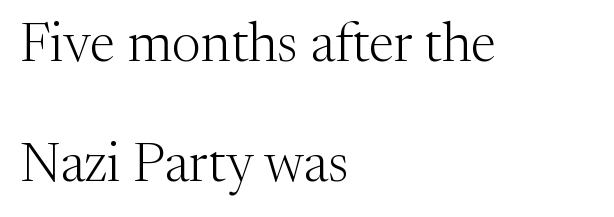
The characters display serif detailing at their extremities. You could not count columns in this text — the font is proportionally spaced. Line spacing here is loose. Rendered with straight, roman letterforms. Nobody touched the tracking dial on this one.
